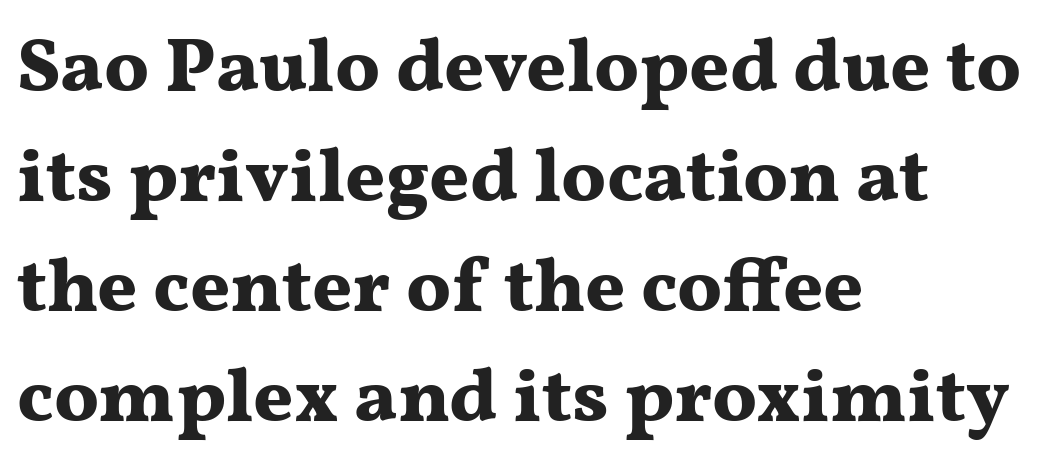
The image shows 77 px bold, wide serif type, upright; set left-aligned, normal line spacing (1.43x), normal letter spacing, not underlined; medium stroke contrast and a medium x-height.
